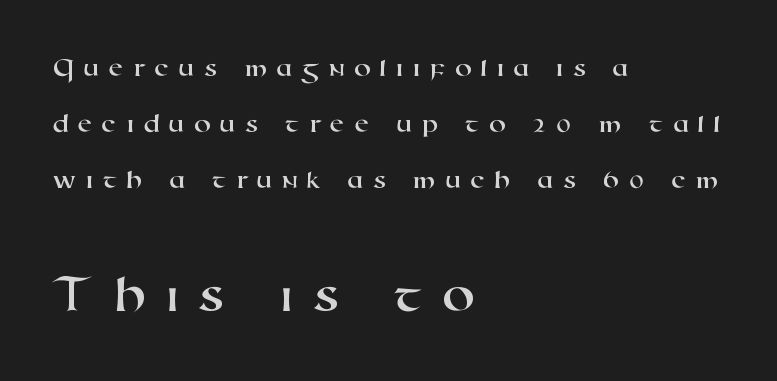
Varying glyph widths throughout — classic text-font behaviour. The area under the type is left untouched. Casual observation: everything's shoved over to the left. Compared with typical body copy, the letter spacing here is much looser. Which chunk is bigger? The second one — the bottom block dwarfs the top.
